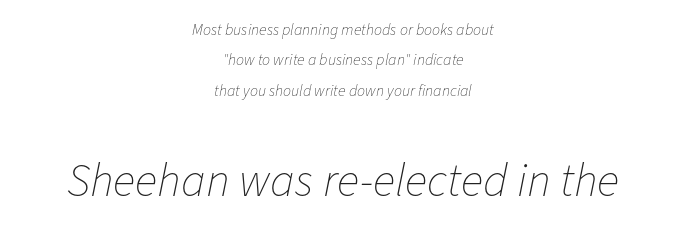
Only glyphs here, with clear space below each row. Nothing unusual about the tracking: characters are spaced as the font intends. Caption: multi-line text, centered on the measure. Varying glyph widths throughout — classic text-font behaviour.
